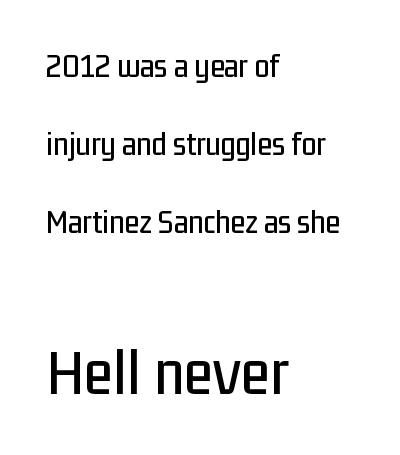
Q: Is the text italic (slanted)? A: No, it is upright.
Q: Is the typeface a serif or a sans-serif typeface? A: Sans-serif.
Q: Is the text underlined? A: No.
Q: How is the paragraph aligned? A: Left-aligned.
Q: Is the spacing between letters normal or unusually wide? A: Normal.
Q: Is the spacing between lines tight, normal or loose? A: Loose.
Q: Which block of text is set in a larger size, the first (top) or the second (bottom)? A: The second (bottom) one.
Q: Width (condensed, normal, or wide)? A: Condensed.
Q: Stroke contrast? A: Low.
Q: x-height? A: Medium.
Q: Monospaced? A: No.
